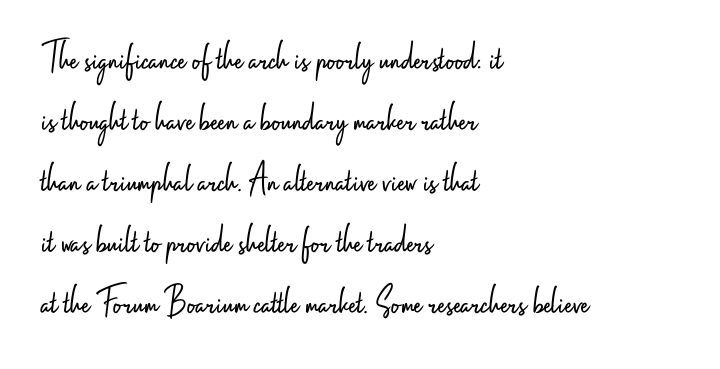
All the whitespace from short lines collects on the right. Spacing verdict: proportional, widths tailored to each character. The typeface chosen for these lines omits serifs. The designer left line spacing at the default.
